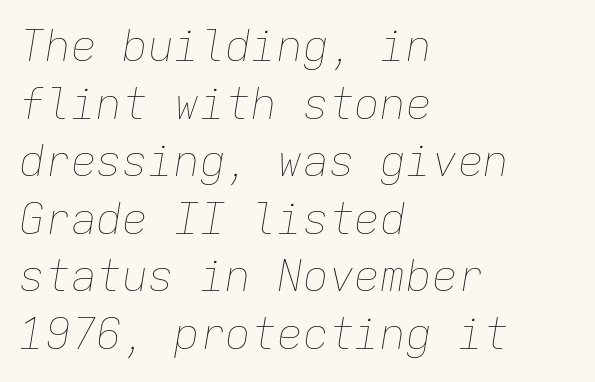
{"italic": "yes", "lean": "right", "slant_degrees": 9, "bold": "no", "weight": "thin", "width": "normal", "stroke_contrast": "low", "x_height": "medium", "monospaced": "yes", "underline": "no", "align": "left", "line_spacing": "normal", "line_spacing_ratio": 1.34, "letter_spacing": "normal", "letter_spacing_em": 0.0, "glyph_px": 43}
